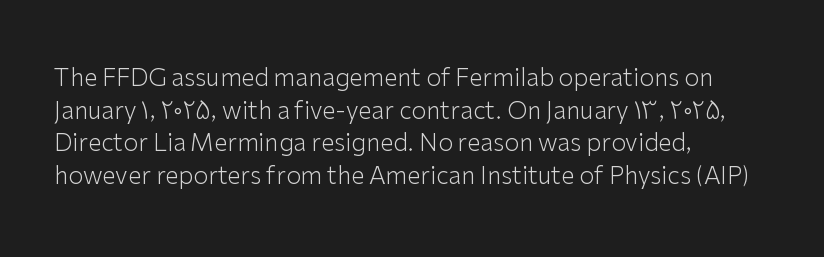
Q: Is the text bold? A: No.
Q: Is the text italic (slanted)? A: No, it is upright.
Q: Is the text underlined? A: No.
Q: How is the paragraph aligned? A: Left-aligned.
Q: Is the spacing between letters normal or unusually wide? A: Normal.
Q: Is the spacing between lines tight, normal or loose? A: Normal.
